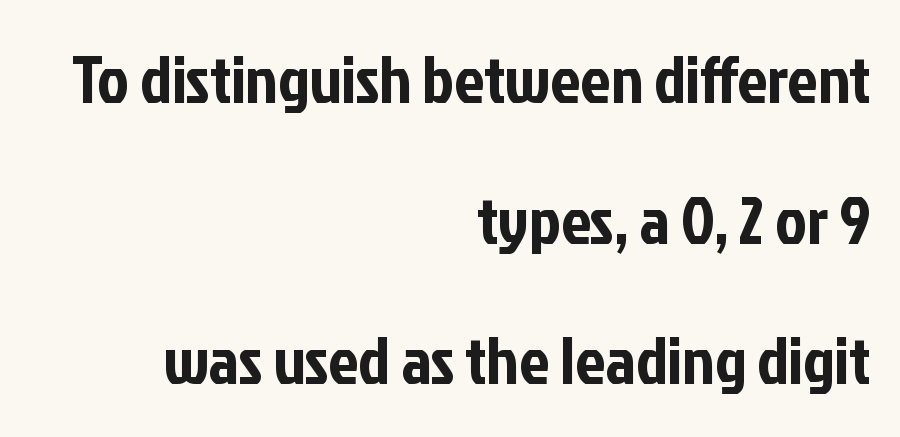
In terms of letterspacing, this is plain default setting. The designer dialed line spacing up above the default. Has an underline been added? It has not. Proportional: the letters do not fall into vertical columns. Regarding serifs, this sample does without them.
